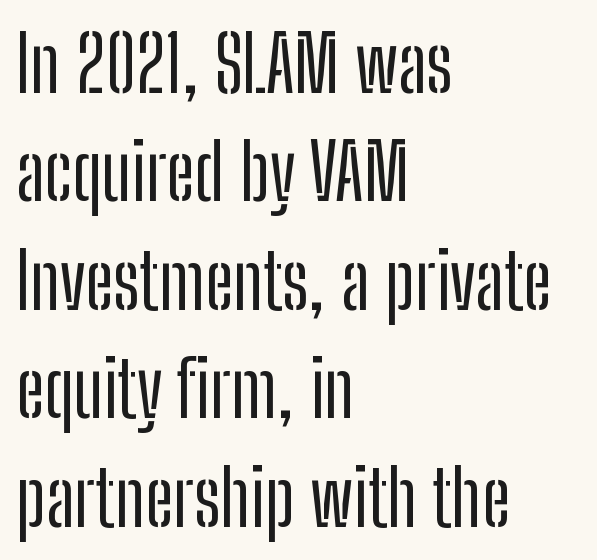
{"serif": "no", "italic": "no", "width": "condensed", "stroke_contrast": "low", "x_height": "medium", "monospaced": "no", "underline": "no", "align": "left", "line_spacing": "normal", "line_spacing_ratio": 1.39, "letter_spacing": "normal", "letter_spacing_em": 0.0, "glyph_px": 78}
